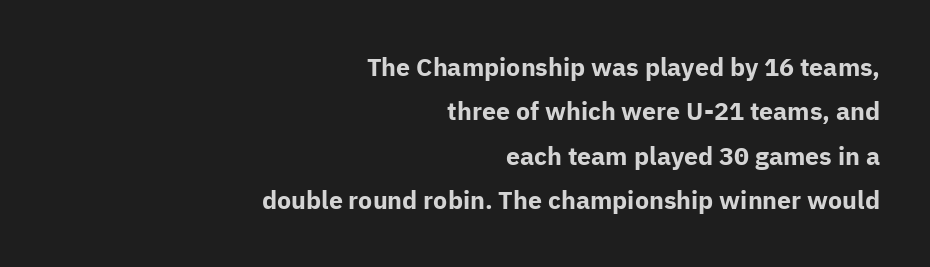
The image shows 25 px bold type, upright; set right-aligned, line spacing 1.78x, normal letter spacing, not underlined.
